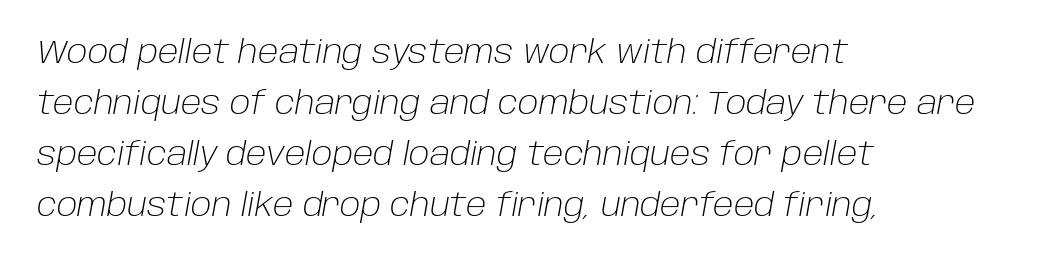
The image shows 32 px light type, italic (leaning right); set left-aligned, normal line spacing (1.59x), normal letter spacing, not underlined; low stroke contrast and a large x-height.
